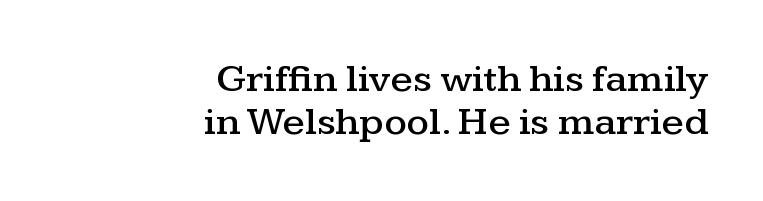
Characters follow at the spacing the type designer built in. The specimen reads as upright at a glance. This is serif lettering, the kind often seen in printed books. Anything drawn beneath the words? Only blank space. A student would call this right alignment; a typographer would say flush right, rag left. Proportional: the letters do not fall into vertical columns.
